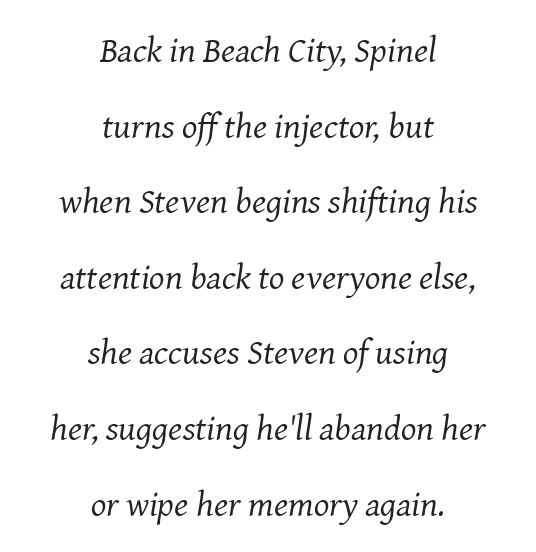
The baseline area is clear. These lines stand farther apart than default settings would place them. On a weight scale, this lands at 450 or below. These lines stack symmetrically, like a column narrowing and widening about its center. The letterforms sit shoulder to shoulder at normal distance.
